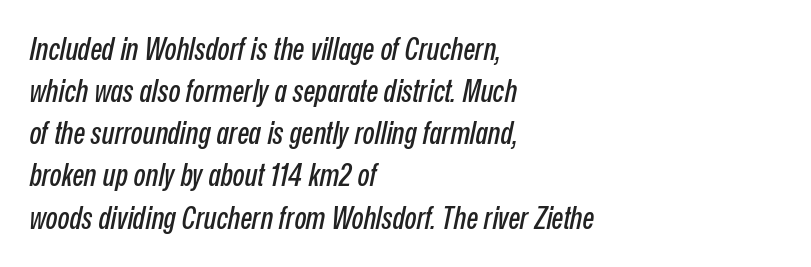
Q: Is the text italic (slanted)? A: Yes, it leans right by about 12 degrees.
Q: Is the text underlined? A: No.
Q: How is the paragraph aligned? A: Left-aligned.
Q: Is the spacing between letters normal or unusually wide? A: Normal.
Q: Is the spacing between lines tight, normal or loose? A: Normal.
Q: Width (condensed, normal, or wide)? A: Condensed.
Q: Stroke contrast? A: Low.
Q: x-height? A: Medium.
Q: Monospaced? A: No.
